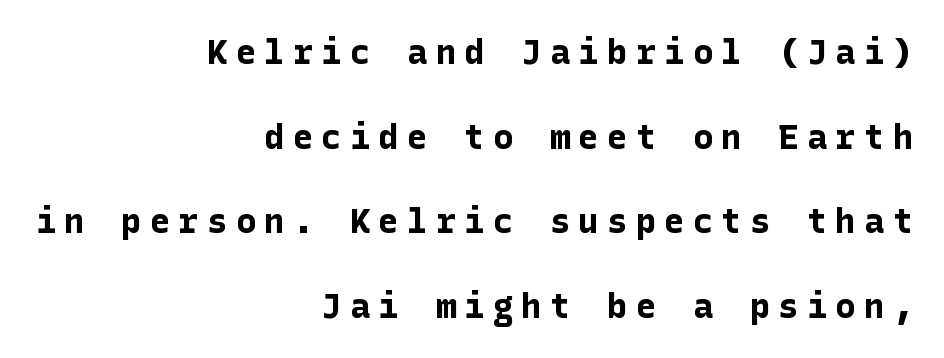
The lines are quadded right. These lines are composed in type without serifs. Any mark beneath the type? The region is blank. Line spacing here is loose. Characters remain perfectly vertical along every line. The letters are spread apart with noticeably loose tracking.
